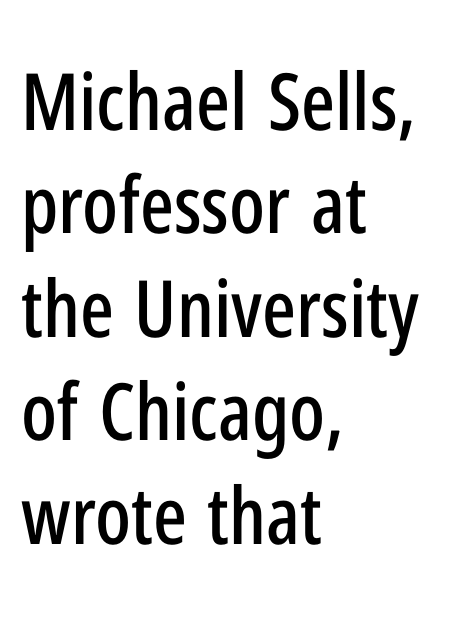
Q: Is the text italic (slanted)? A: No, it is upright.
Q: Is the typeface a serif or a sans-serif typeface? A: Sans-serif.
Q: Is the text underlined? A: No.
Q: How is the paragraph aligned? A: Left-aligned.
Q: Is the spacing between letters normal or unusually wide? A: Normal.
Q: Is the spacing between lines tight, normal or loose? A: Normal.
Q: Width (condensed, normal, or wide)? A: Condensed.
Q: Stroke contrast? A: Low.
Q: x-height? A: Medium.
Q: Monospaced? A: No.
